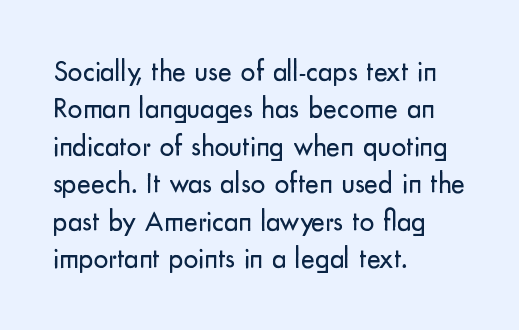
{"serif": "no", "italic": "no", "bold": "no", "weight": "regular", "width": "normal", "stroke_contrast": "low", "x_height": "small", "monospaced": "no", "underline": "no", "align": "left", "line_spacing": "normal", "line_spacing_ratio": 1.29, "letter_spacing": "normal", "letter_spacing_em": 0.0, "glyph_px": 29}
